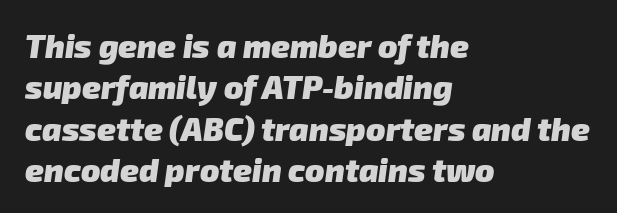
Is the letter spacing exaggerated? No — it looks like the ordinary default. Think of a printed novel: that variable character pitch is what you see here. Type style note: lacks serifs. Reading down the column, the eye jumps a familiar distance to each next line. The paragraph has a hard left edge and a soft right edge.
